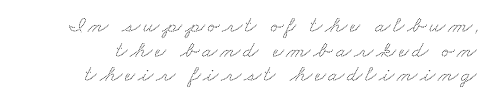
{"underline": "no", "align": "right", "line_spacing": "tight", "line_spacing_ratio": 1.07, "glyph_px": 23}
